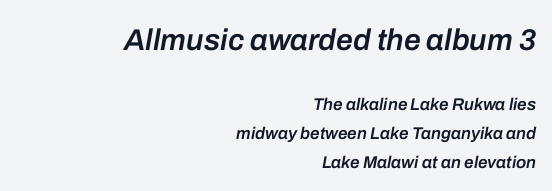
Q: Is the text bold? A: Semi-bold.
Q: Is the text italic (slanted)? A: Yes, it leans right by about 10 degrees.
Q: Is the text underlined? A: No.
Q: How is the paragraph aligned? A: Right-aligned.
Q: Is the spacing between letters normal or unusually wide? A: Normal.
Q: Is the spacing between lines tight, normal or loose? A: Normal.
Q: Which block of text is set in a larger size, the first (top) or the second (bottom)? A: The first (top) one.
Q: Width (condensed, normal, or wide)? A: Normal.
Q: Stroke contrast? A: Low.
Q: x-height? A: Medium.
Q: Monospaced? A: No.
